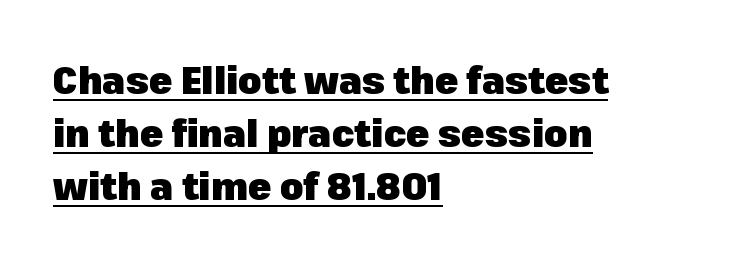
Bold? Absolutely — the strokes are thick and heavy. The lines sit at an ordinary, default distance from one another. Upright lettering throughout. The letters carry no serifs — their stems end cleanly without finishing strokes. Line beginnings align vertically; line endings do not. The letterforms sit shoulder to shoulder at normal distance.
